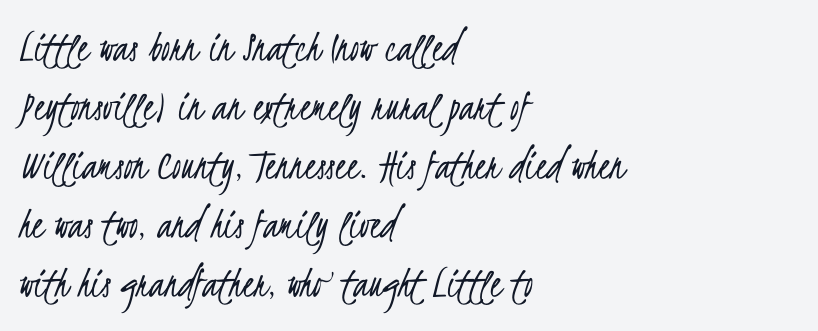
The image shows 45 px light, condensed sans-serif type; set left-aligned, normal line spacing (1.31x), normal letter spacing, not underlined; low stroke contrast and a small x-height.
